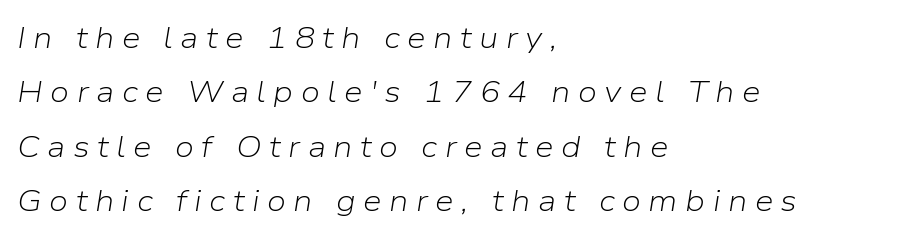
{"italic": "yes", "lean": "right", "slant_degrees": 9, "bold": "no", "weight": "light", "width": "normal", "stroke_contrast": "low", "x_height": "medium", "monospaced": "no", "underline": "no", "align": "left", "line_spacing_ratio": 1.81, "letter_spacing": "wide", "letter_spacing_em": 0.25, "glyph_px": 30}
